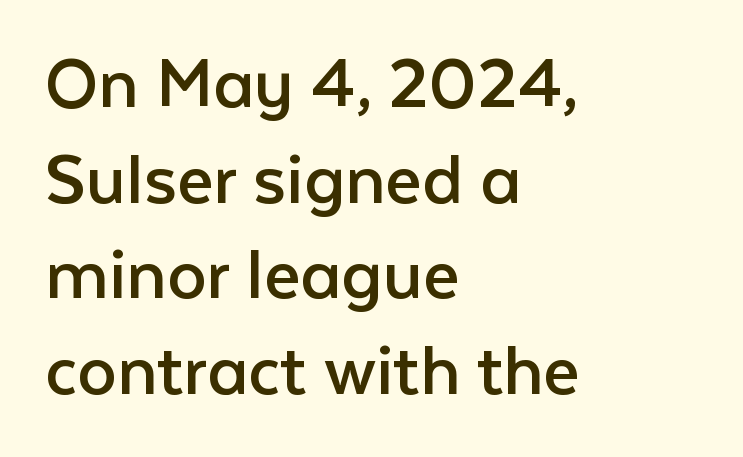
This rendering employs a face without finishing strokes, i.e., a sans-serif. Words appear dense and cohesive because spacing is normal. These lines were composed using upright roman letters. Spacing verdict: proportional, widths tailored to each character.
